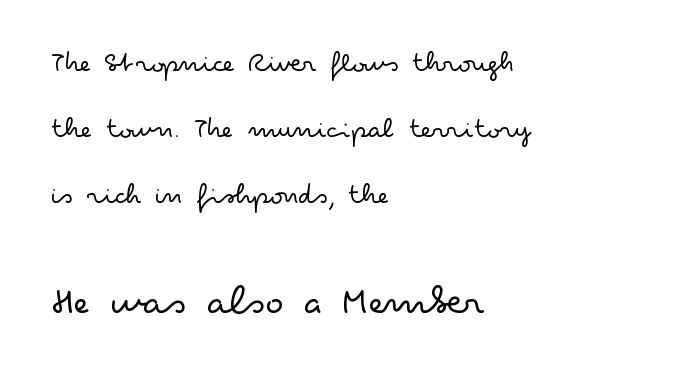
The image shows 43 px light, wide sans-serif type, upright; set left-aligned, loose line spacing (2.28x), normal letter spacing, not underlined; the second (bottom) block is 1.48x larger; low stroke contrast and a small x-height.
